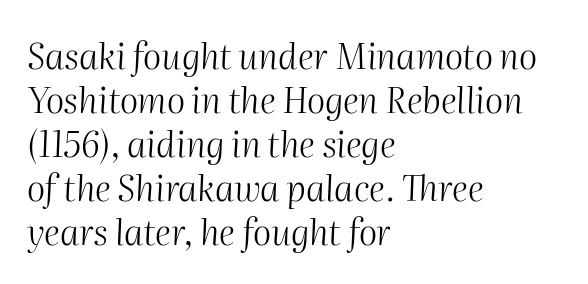
{"italic": "yes", "lean": "right", "slant_degrees": 2, "bold": "no", "weight": "light", "width": "normal", "stroke_contrast": "medium", "x_height": "medium", "monospaced": "no", "underline": "no", "align": "left", "line_spacing": "normal", "line_spacing_ratio": 1.26, "letter_spacing": "normal", "letter_spacing_em": 0.0, "glyph_px": 35}
